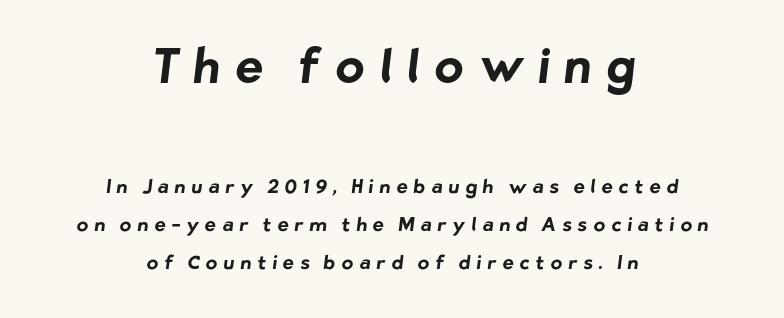
{"serif": "no", "bold": "yes", "weight": "bold", "width": "normal", "stroke_contrast": "low", "x_height": "medium", "monospaced": "no", "underline": "no", "align": "center", "line_spacing": "loose", "line_spacing_ratio": 2.02, "letter_spacing": "wide", "letter_spacing_em": 0.32, "larger_block": "first", "size_ratio": 2.47, "glyph_px": 47}
